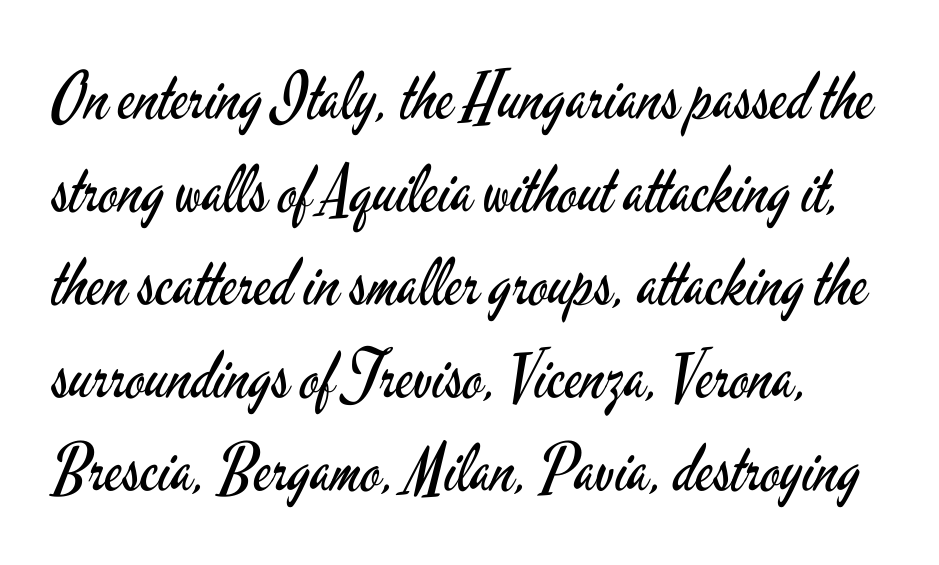
Q: Is the text bold? A: No.
Q: Is the text italic (slanted)? A: Yes.
Q: Is the typeface a serif or a sans-serif typeface? A: Sans-serif.
Q: Is the text underlined? A: No.
Q: Is the spacing between letters normal or unusually wide? A: Normal.
Q: Is the spacing between lines tight, normal or loose? A: Normal.
Q: Width (condensed, normal, or wide)? A: Condensed.
Q: Stroke contrast? A: Low.
Q: x-height? A: Small.
Q: Monospaced? A: No.
